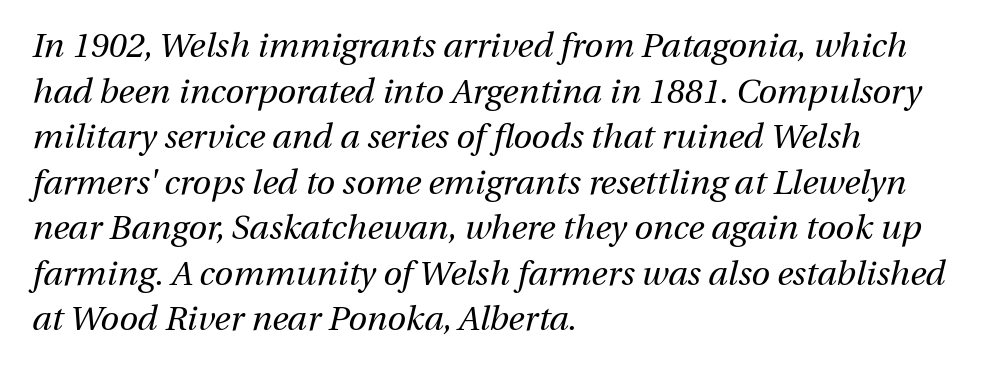
Letters have the restrained weight of plain body copy at most. Reading down the block, your eye returns to a fixed left position each line. This rendering features lettering with no underline. Default kerning and tracking; the words read as compact shapes. Emphasis-style slanted type is in use.
